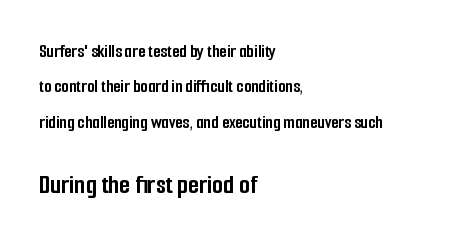
The image shows 28 px semibold, condensed sans-serif type, upright; set left-aligned, line spacing 1.86x, normal letter spacing, not underlined; the second (bottom) block is 1.47x larger; low stroke contrast and a medium x-height.
